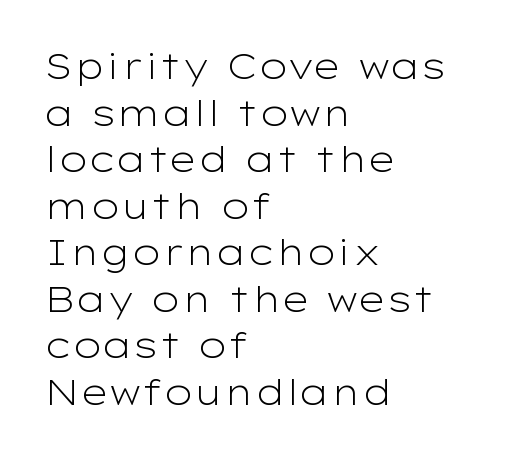
Q: Is the text bold? A: No.
Q: Is the text italic (slanted)? A: No, it is upright.
Q: Is the typeface a serif or a sans-serif typeface? A: Sans-serif.
Q: Is the text underlined? A: No.
Q: How is the paragraph aligned? A: Left-aligned.
Q: Is the spacing between letters normal or unusually wide? A: Normal.
Q: Is the spacing between lines tight, normal or loose? A: Normal.
Q: Width (condensed, normal, or wide)? A: Wide.
Q: Stroke contrast? A: Low.
Q: x-height? A: Medium.
Q: Monospaced? A: No.
